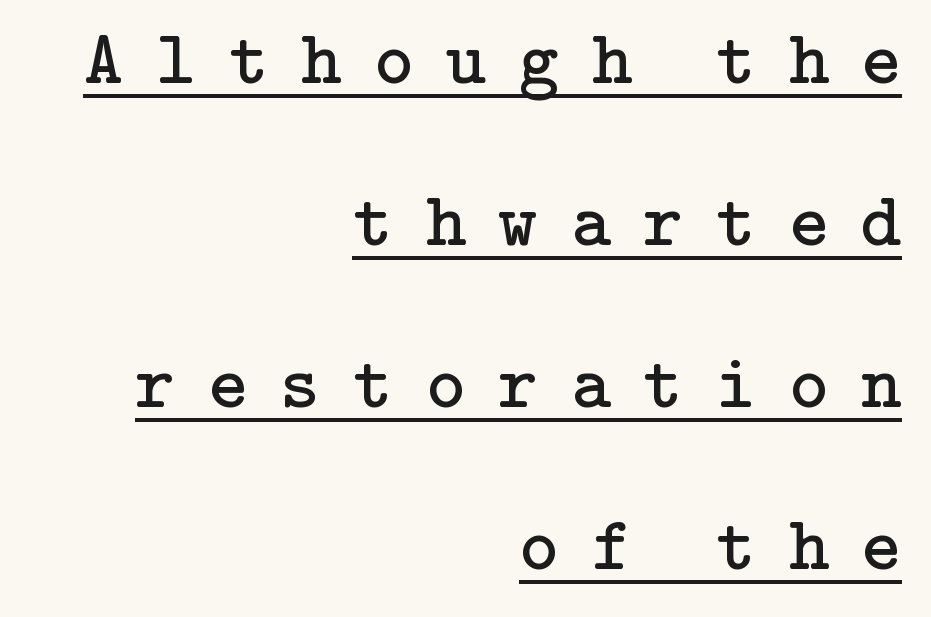
Right-aligned paragraph, ragged on the left. Tracking here is generous; glyphs stand well apart from one another. Ascenders rise straight up at ninety degrees. The space between consecutive lines is lavish.
